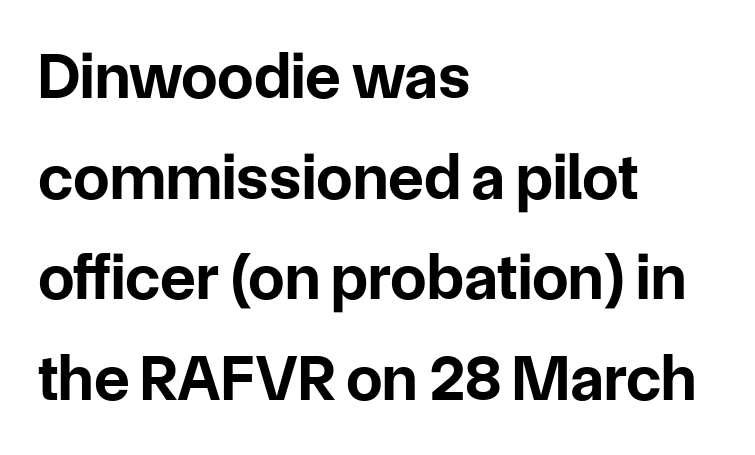
{"serif": "no", "italic": "no", "bold": "yes", "weight": "bold", "width": "normal", "stroke_contrast": "low", "x_height": "medium", "monospaced": "no", "underline": "no", "align": "left", "line_spacing": "normal", "line_spacing_ratio": 1.55, "letter_spacing": "normal", "letter_spacing_em": 0.0, "glyph_px": 65}
